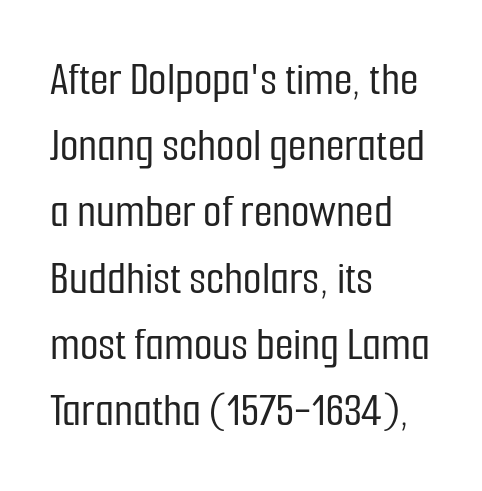
{"serif": "no", "italic": "no", "width": "condensed", "stroke_contrast": "low", "x_height": "medium", "monospaced": "no", "underline": "no", "align": "left", "line_spacing": "normal", "line_spacing_ratio": 1.38, "letter_spacing": "normal", "letter_spacing_em": 0.0, "glyph_px": 48}
